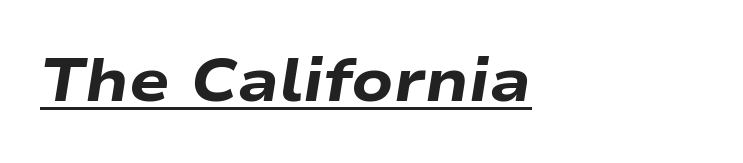
Typesetter's note: full bold, strokes at maximum text heaviness. Does the copy run flush right? No — it runs flush left. Words appear dense and cohesive because spacing is normal. The rendering uses natural spacing where letterforms have individual widths.
